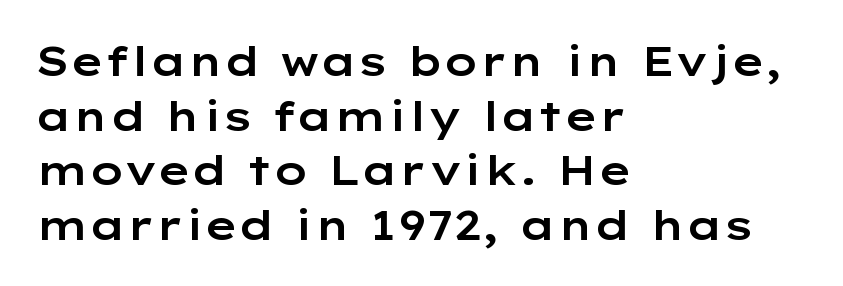
Q: Is the text italic (slanted)? A: No, it is upright.
Q: Is the typeface a serif or a sans-serif typeface? A: Sans-serif.
Q: Is the text underlined? A: No.
Q: How is the paragraph aligned? A: Left-aligned.
Q: Is the spacing between letters normal or unusually wide? A: Normal.
Q: Is the spacing between lines tight, normal or loose? A: Normal.
Q: Width (condensed, normal, or wide)? A: Wide.
Q: Stroke contrast? A: Low.
Q: x-height? A: Medium.
Q: Monospaced? A: No.
